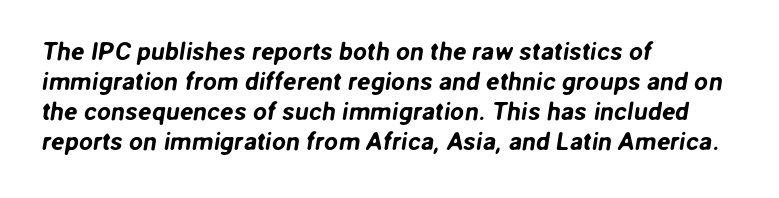
The image shows 25 px text type; set left-aligned, line spacing 1.2x, normal letter spacing, not underlined.
